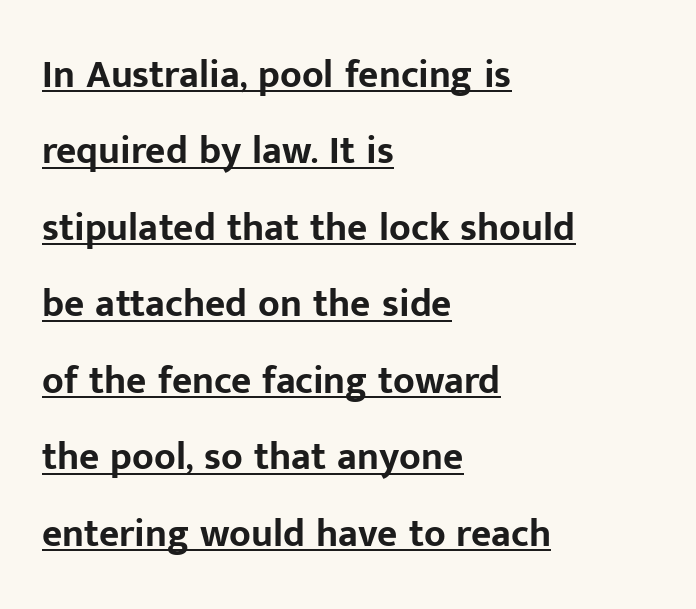
{"serif": "no", "italic": "no", "bold": "yes", "weight": "bold", "width": "normal", "stroke_contrast": "low", "x_height": "medium", "monospaced": "no", "underline": "yes", "align": "left", "line_spacing": "loose", "line_spacing_ratio": 1.96, "letter_spacing": "normal", "letter_spacing_em": 0.0, "glyph_px": 39}
